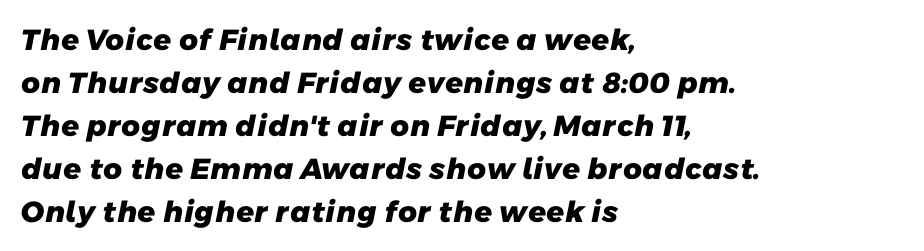
{"serif": "no", "bold": "yes", "weight": "heavy", "width": "normal", "stroke_contrast": "low", "x_height": "medium", "monospaced": "no", "underline": "no", "align": "left", "line_spacing": "normal", "line_spacing_ratio": 1.48, "letter_spacing": "normal", "letter_spacing_em": 0.0, "glyph_px": 29}
